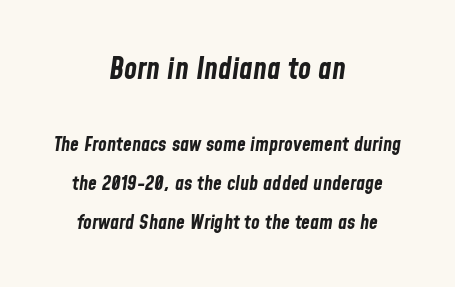
Q: Is the text bold? A: Yes.
Q: Is the text italic (slanted)? A: Yes, it leans right by about 8 degrees.
Q: Is the text underlined? A: No.
Q: How is the paragraph aligned? A: Centered.
Q: Is the spacing between letters normal or unusually wide? A: Normal.
Q: Is the spacing between lines tight, normal or loose? A: Loose.
Q: Which block of text is set in a larger size, the first (top) or the second (bottom)? A: The first (top) one.
Q: Width (condensed, normal, or wide)? A: Condensed.
Q: Stroke contrast? A: Low.
Q: x-height? A: Medium.
Q: Monospaced? A: No.
